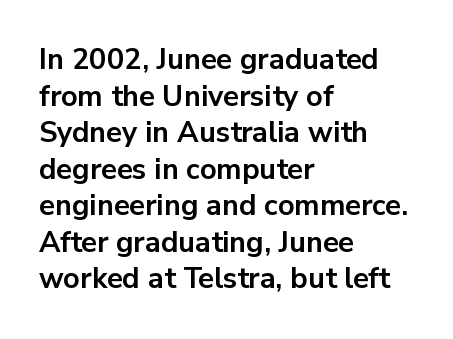
The image shows 29 px bold sans-serif type, upright; set left-aligned, normal line spacing (1.26x), normal letter spacing, not underlined; low stroke contrast and a medium x-height.
